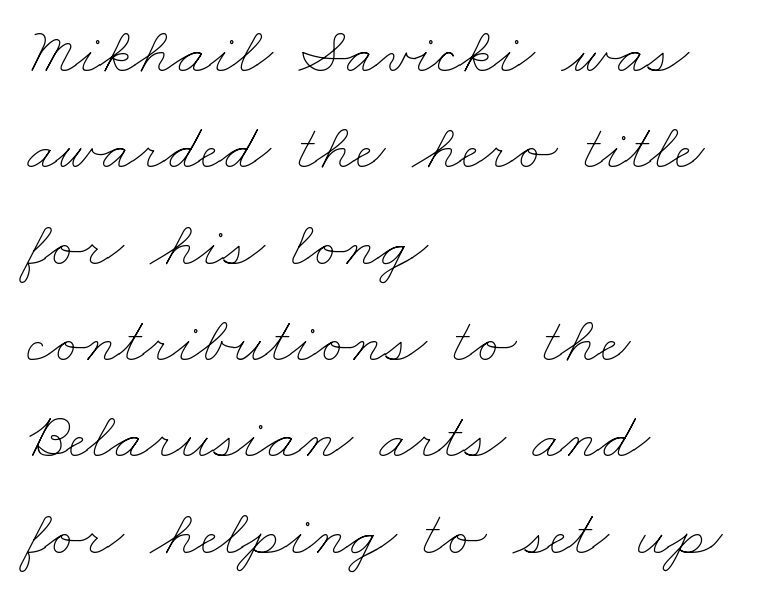
Underlining? Definitely not there. Visually the block forms a straight wall on the left and a jagged coastline on the right. Each letter keeps its own natural width here, so spacing adapts to shape. Weight class: somewhere from thin through regular. This rendering leaves character spacing at its baseline value. Leading matches the norm, producing a regular column.
